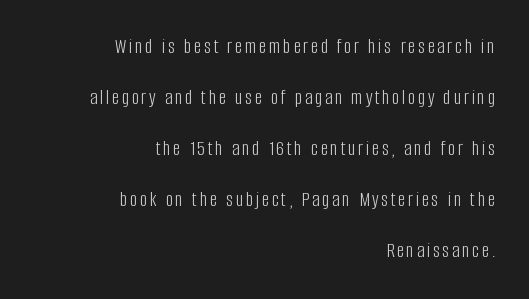
The image shows 21 px text type, upright; set right-aligned, loose line spacing (2.43x), not underlined.
